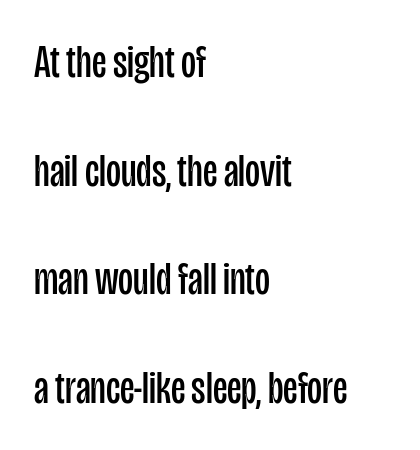
The image shows 46 px regular-weight, condensed sans-serif type, upright; set left-aligned, loose line spacing (2.36x), normal letter spacing, not underlined; low stroke contrast and a large x-height.
